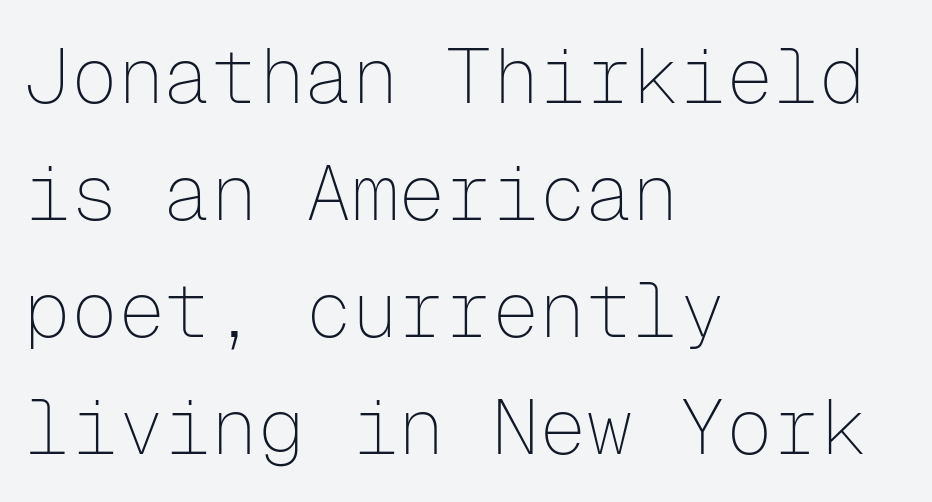
Q: Is the text bold? A: No.
Q: Is the text italic (slanted)? A: No, it is upright.
Q: Is the typeface a serif or a sans-serif typeface? A: Sans-serif.
Q: Is the text underlined? A: No.
Q: How is the paragraph aligned? A: Left-aligned.
Q: Is the spacing between letters normal or unusually wide? A: Normal.
Q: Is the spacing between lines tight, normal or loose? A: Normal.
Q: Width (condensed, normal, or wide)? A: Normal.
Q: Stroke contrast? A: Low.
Q: x-height? A: Medium.
Q: Monospaced? A: Yes.
